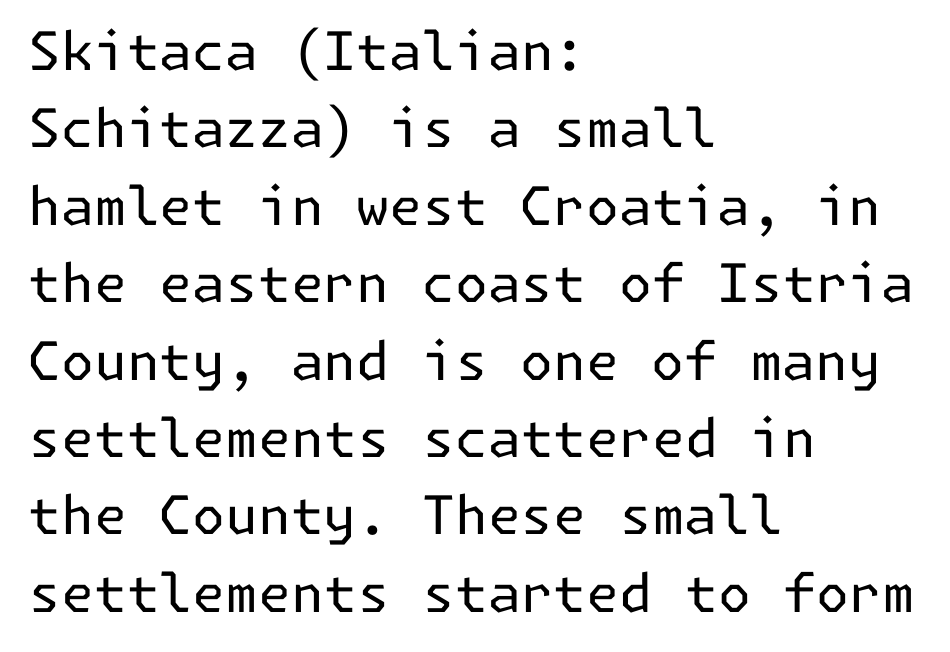
Q: Is the text bold? A: No.
Q: Is the text italic (slanted)? A: No, it is upright.
Q: Is the typeface a serif or a sans-serif typeface? A: Sans-serif.
Q: Is the text underlined? A: No.
Q: How is the paragraph aligned? A: Left-aligned.
Q: Is the spacing between letters normal or unusually wide? A: Normal.
Q: Is the spacing between lines tight, normal or loose? A: Normal.
Q: Width (condensed, normal, or wide)? A: Normal.
Q: Stroke contrast? A: Low.
Q: x-height? A: Medium.
